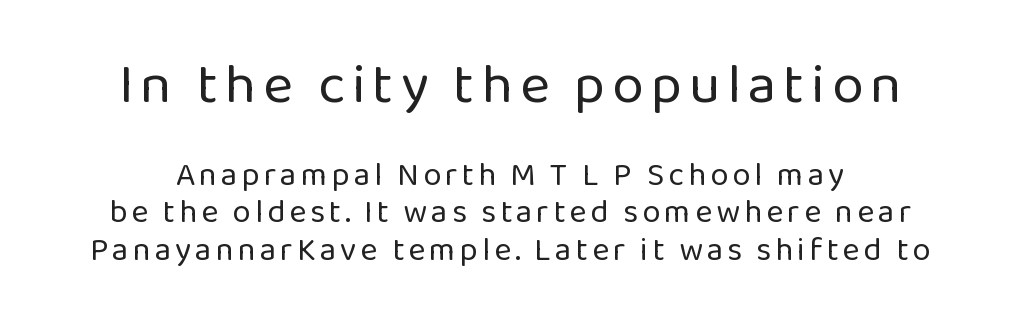
Counters stay open thanks to moderate or lighter strokes. Reading down the column, the eye jumps only a short way to each next line. The rendering shows plain stroke endings on the letterforms — a sans-serif design. Which of the two is more prominent by size? The first, at the top. These lines stack symmetrically, like a column narrowing and widening about its center. Ascenders rise straight up at ninety degrees.
